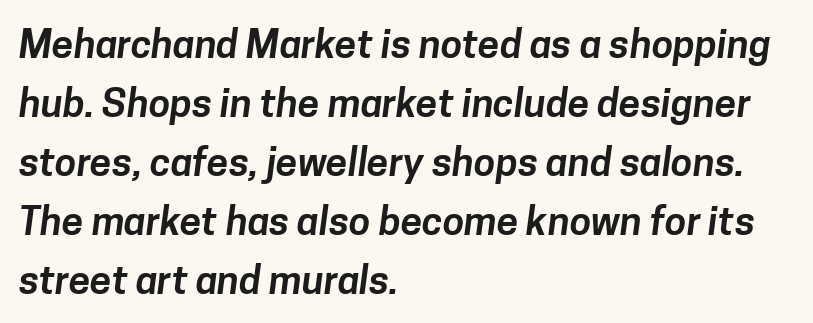
Examine the stroke ends and you'll find no serifs. This sample has the flowing, uneven cadence of proportional lettering. The space directly below the letters is spotless. Honestly, the letter spacing is just normal — you wouldn't notice it. The leading is moderate, giving the passage an even texture. These lines stack with their left ends in a neat column.
